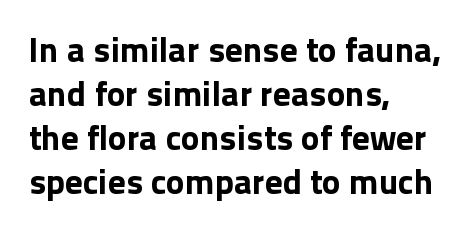
The image shows 35 px bold sans-serif type, upright; set left-aligned, normal line spacing (1.26x), normal letter spacing, not underlined; a medium x-height.
